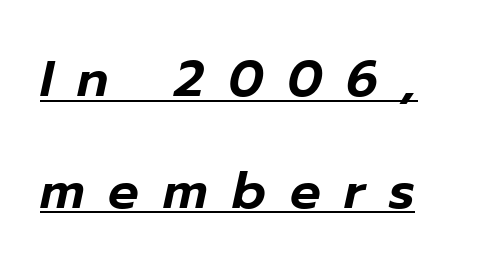
{"italic": "yes", "lean": "right", "slant_degrees": 12, "width": "normal", "stroke_contrast": "low", "x_height": "medium", "monospaced": "no", "underline": "yes", "line_spacing": "loose", "line_spacing_ratio": 2.19, "letter_spacing": "wide", "letter_spacing_em": 0.47, "glyph_px": 51}
